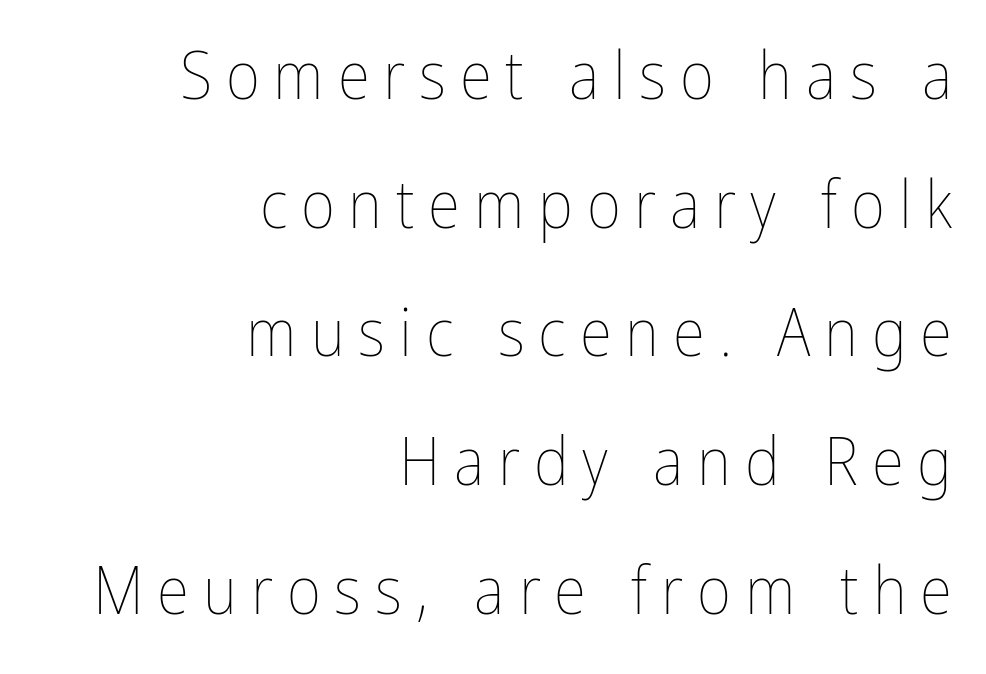
The image shows 66 px thin, condensed type, upright; set right-aligned, loose line spacing (1.95x), unusually wide letter spacing (+0.21 em), not underlined; low stroke contrast and a medium x-height.
